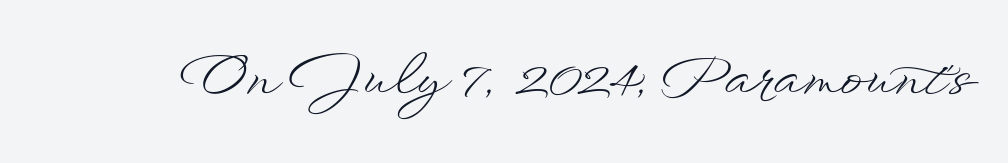
{"bold": "no", "weight": "light", "width": "wide", "stroke_contrast": "low", "x_height": "small", "monospaced": "no", "underline": "no", "letter_spacing": "normal", "letter_spacing_em": 0.0, "glyph_px": 54}
